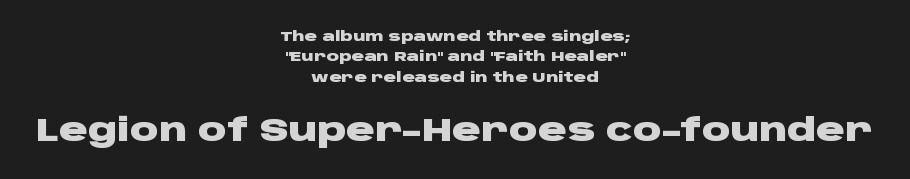
The image shows 32 px heavy, wide sans-serif type, upright; set centered, normal line spacing (1.45x), normal letter spacing, not underlined; the second (bottom) block is 2.29x larger; low stroke contrast and a large x-height.
